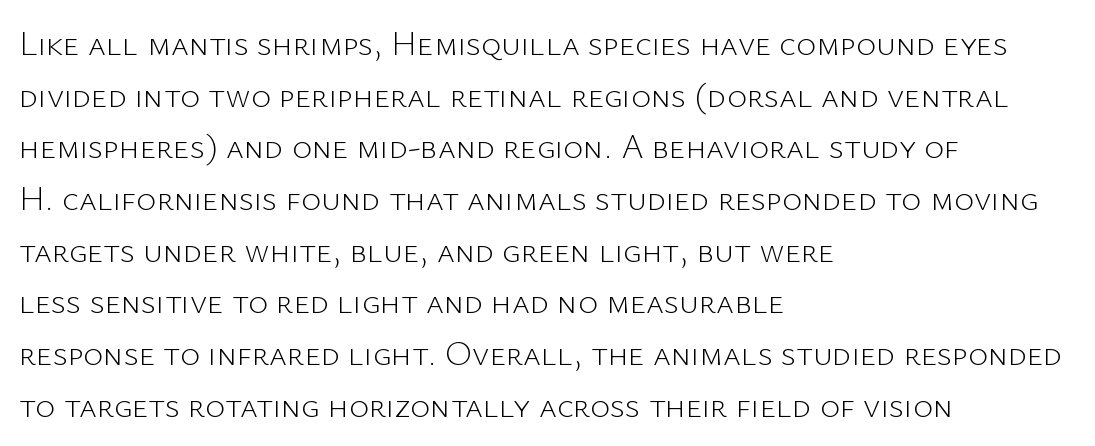
The letters sit at their default tracking, neither squeezed nor spread. The letters carry no serifs — their stems end cleanly without finishing strokes. These lines are rendered in a variable-pitch font. Compared with typical paragraphs, the rows here are spaced about the same.
